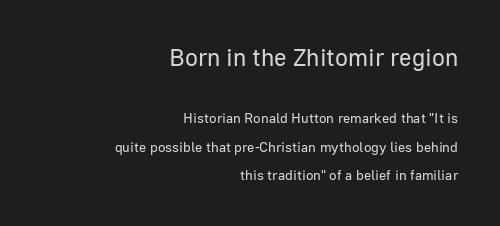
{"italic": "no", "bold": "no", "underline": "no", "align": "right", "line_spacing": "loose", "line_spacing_ratio": 2.01, "letter_spacing": "normal", "letter_spacing_em": 0.0, "larger_block": "first", "size_ratio": 1.71, "glyph_px": 24}
